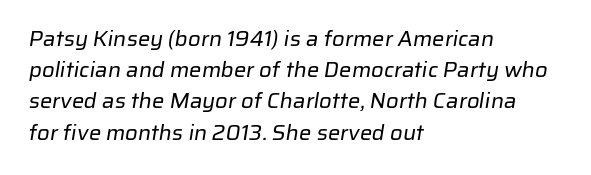
Words float on clear page, feet unadorned. Nobody touched the tracking dial on this one. Letters have the restrained weight of plain body copy at most. Every row of glyphs begins at an identical x-position on the left.
